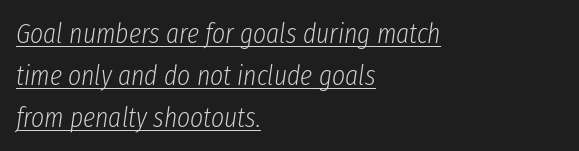
The image shows 28 px light, condensed type, italic (leaning right); set left-aligned, normal line spacing (1.5x), normal letter spacing, underlined; low stroke contrast and a medium x-height.
